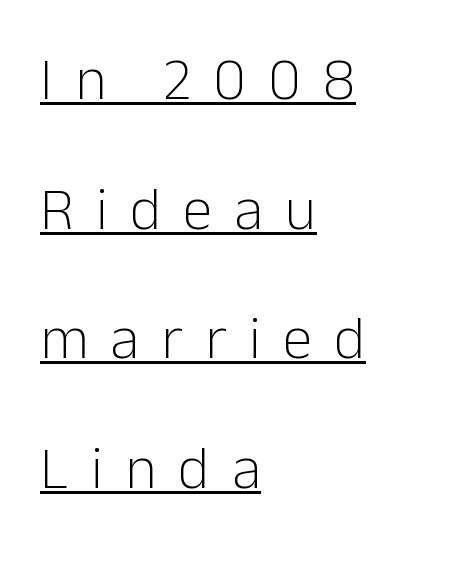
The characters display no serif detailing; their extremities are plain. In terms of posture, this sample is upright. Spacing verdict: proportional, widths tailored to each character. These lines stack with their left ends in a neat column.
